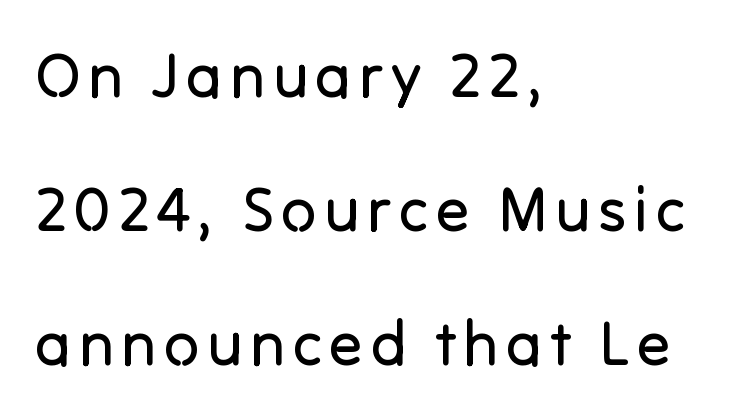
The image shows 62 px regular-weight sans-serif type, upright; set left-aligned, loose line spacing (2.16x), not underlined; low stroke contrast and a medium x-height.
